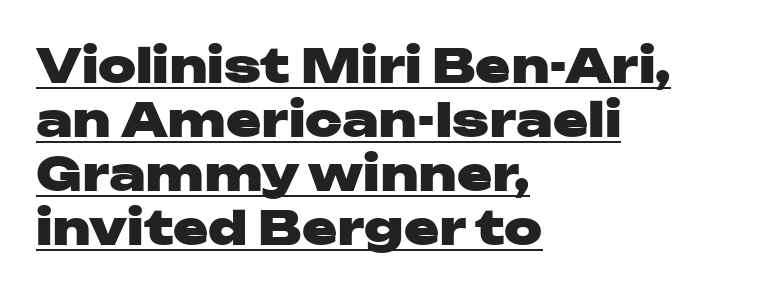
{"serif": "no", "italic": "no", "bold": "yes", "weight": "heavy", "width": "wide", "stroke_contrast": "low", "x_height": "medium", "monospaced": "no", "underline": "yes", "align": "left", "line_spacing": "tight", "line_spacing_ratio": 1.15, "letter_spacing": "normal", "letter_spacing_em": 0.0, "glyph_px": 47}
